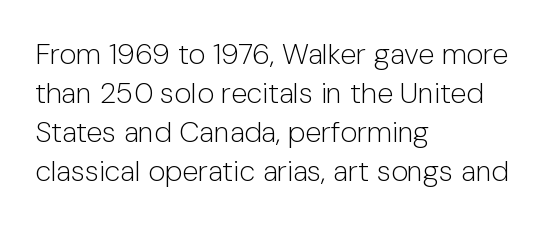
The image shows 29 px light sans-serif type, upright; set left-aligned, normal line spacing (1.35x), normal letter spacing, not underlined; low stroke contrast and a medium x-height.
